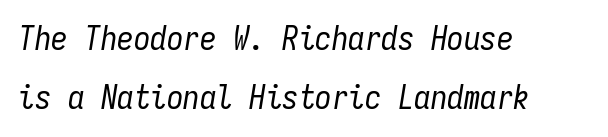
{"italic": "yes", "lean": "right", "slant_degrees": 9, "bold": "no", "weight": "regular", "width": "condensed", "stroke_contrast": "low", "x_height": "medium", "monospaced": "yes", "underline": "no", "align": "left", "line_spacing_ratio": 1.78, "letter_spacing": "normal", "letter_spacing_em": 0.0, "glyph_px": 33}
